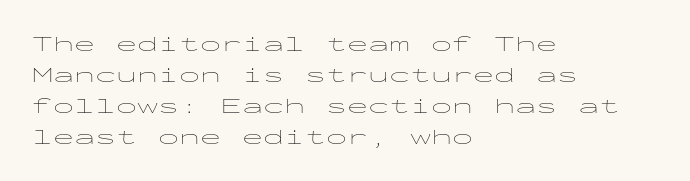
The image shows 21 px text type, upright; set left-aligned, normal line spacing (1.48x), normal letter spacing, not underlined.
